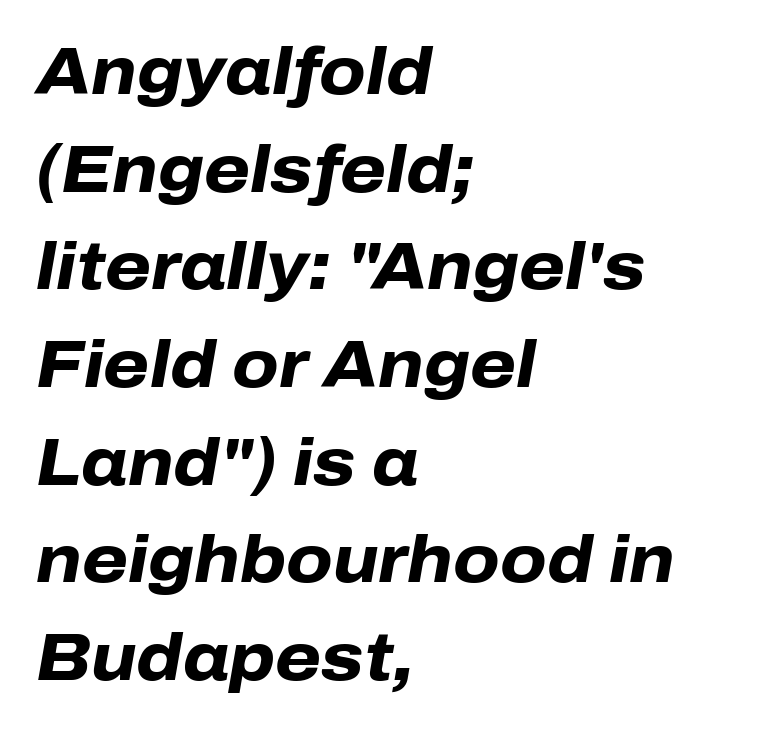
Style check: oblique. How would I describe the line gaps? Plain and ordinary. Emphasis by weight is at full strength: bold. The compositor pushed each line to the left boundary.
